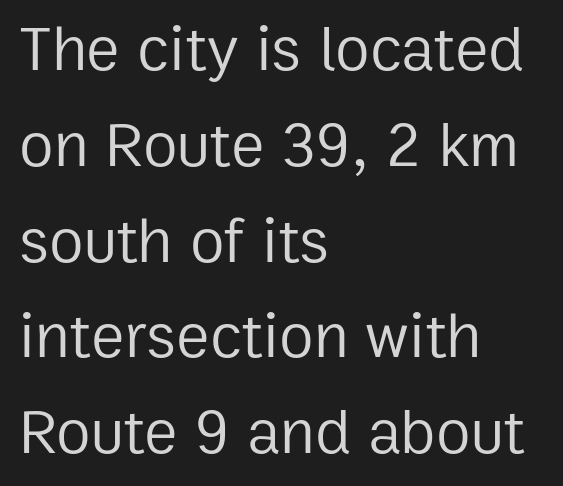
{"serif": "no", "italic": "no", "bold": "no", "weight": "regular", "width": "normal", "stroke_contrast": "low", "x_height": "medium", "monospaced": "no", "underline": "no", "align": "left", "line_spacing": "normal", "line_spacing_ratio": 1.52, "letter_spacing": "normal", "letter_spacing_em": 0.0, "glyph_px": 63}
